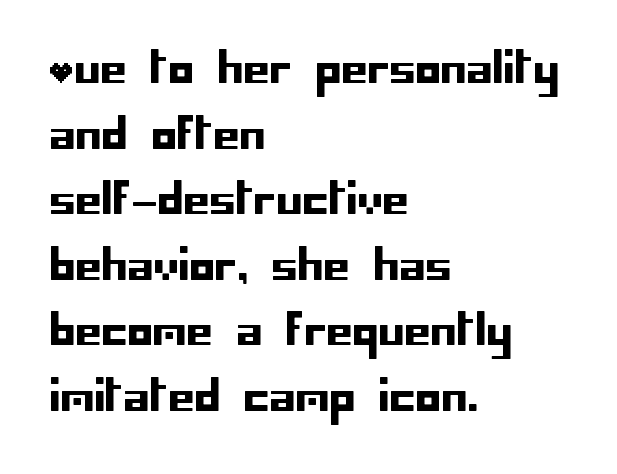
The image shows 42 px sans-serif type, upright; set left-aligned, normal line spacing (1.56x), normal letter spacing, not underlined; low stroke contrast and a large x-height.
